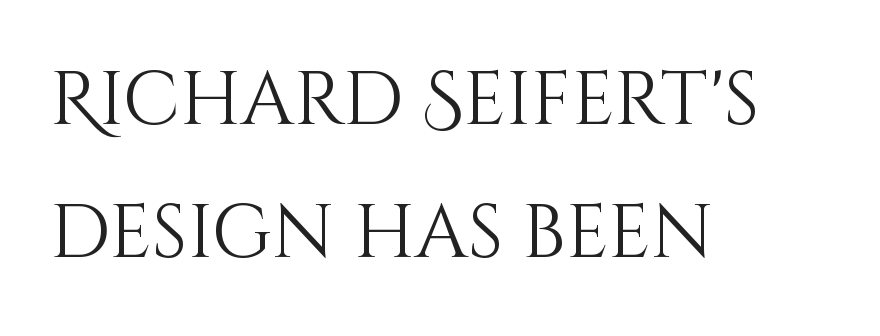
Quick note: not italic, upright. Caption: face not bold, strokes unweighted. Here the designer chose a conventional face with non-uniform glyph widths. The passage is arranged the way most books set body copy — flush left. Underline: absent. How are the letters spaced? Ordinarily, with no added tracking.
